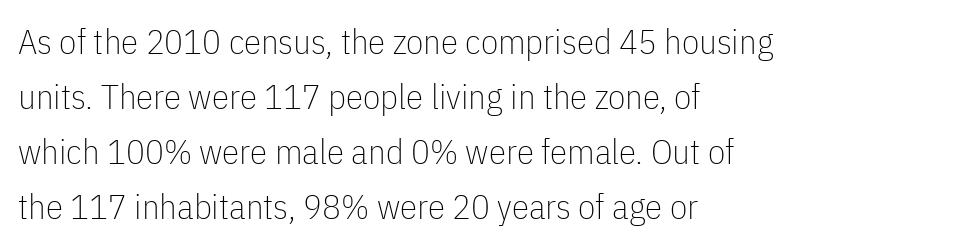
Letterform terminals end flat and unadorned throughout the passage. Any mark beneath the type? The region is blank. The rendering uses natural spacing where letterforms have individual widths. The gaps between neighbouring characters are ordinary and unremarkable.
